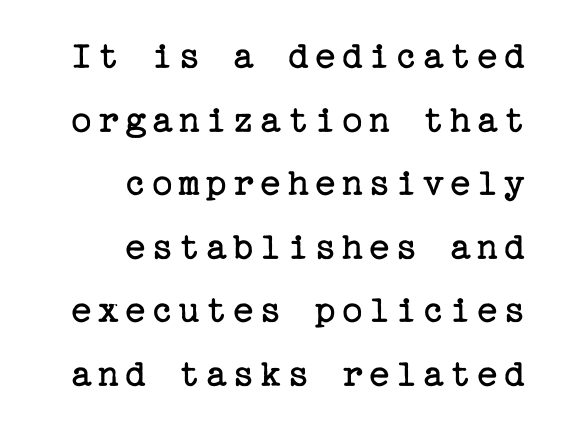
The image shows 40 px regular-weight serif type, upright; set right-aligned, normal line spacing (1.59x), not underlined; low stroke contrast and a medium x-height.
